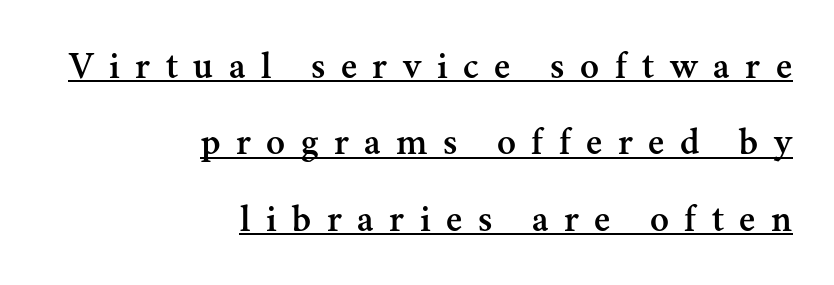
This block would shrink considerably if given ordinary leading; it's expanded now. The lettering stays uniformly vertical, giving the passage a roman look. Does a line run under the words? Yes, clearly. Proportional: the letters do not fall into vertical columns. Glyph-to-glyph distance is far greater than everyday printed text. Little horizontal feet cap the strokes, marking this as serif type.
